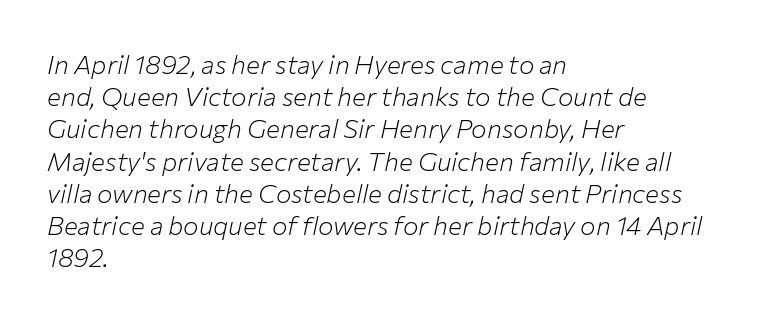
Leftover space on each line is placed entirely after the last word. Anything drawn beneath the words? Only blank space. The letters sit at their default tracking, neither squeezed nor spread. It's the slanting kind of type. The strokes carry an ordinary text weight at most.
